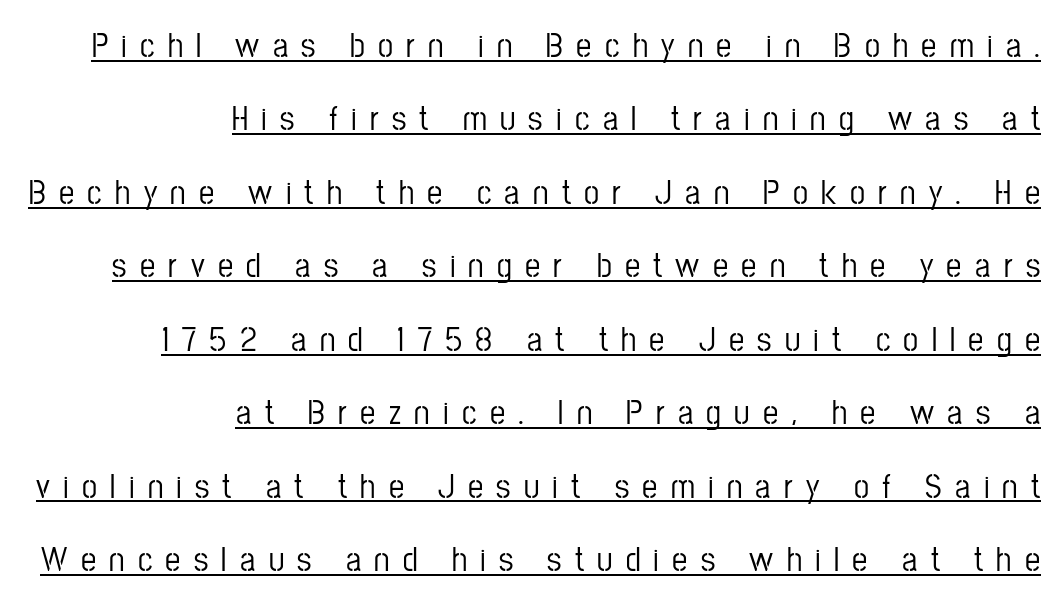
Which margin do the lines hug? The right one — the left edge is uneven. Classification — sans serif. Leading: increased. In terms of letterspacing, this is a distinctly airy, spread setting.
